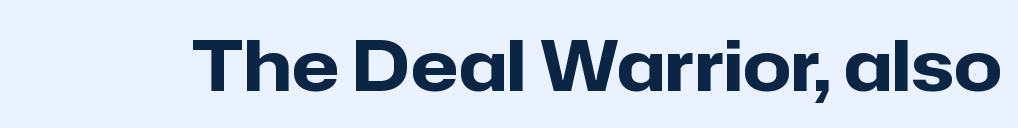
Q: Is the text bold? A: Yes.
Q: Is the text italic (slanted)? A: No, it is upright.
Q: Is the typeface a serif or a sans-serif typeface? A: Sans-serif.
Q: Is the text underlined? A: No.
Q: Is the spacing between letters normal or unusually wide? A: Normal.
Q: Width (condensed, normal, or wide)? A: Normal.
Q: Stroke contrast? A: Low.
Q: x-height? A: Medium.
Q: Monospaced? A: No.
